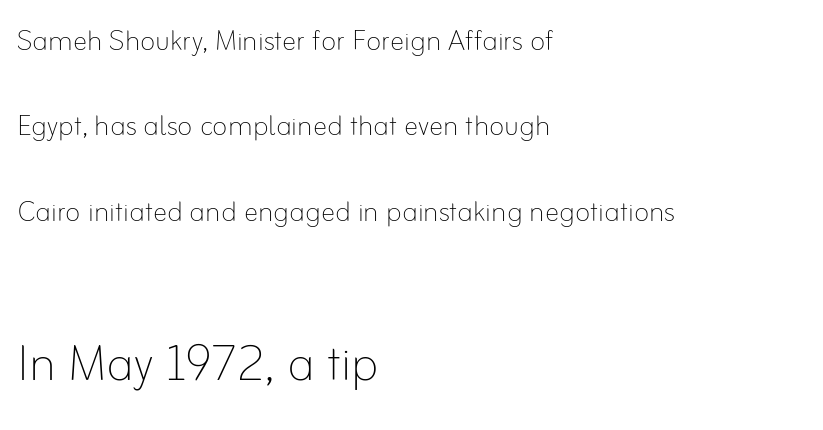
{"italic": "no", "bold": "no", "weight": "thin", "width": "normal", "stroke_contrast": "low", "x_height": "small", "monospaced": "no", "underline": "no", "align": "left", "line_spacing": "loose", "line_spacing_ratio": 2.37, "letter_spacing": "normal", "letter_spacing_em": 0.0, "larger_block": "second", "size_ratio": 1.75, "glyph_px": 63}
